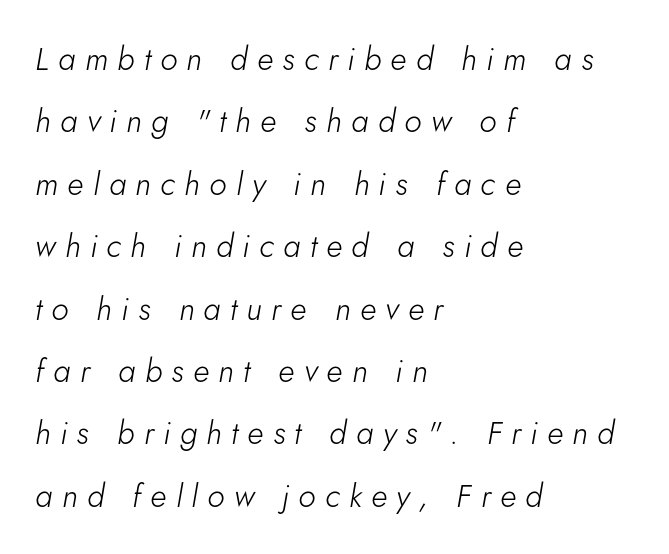
The image shows 32 px light type, italic (leaning right); set left-aligned, loose line spacing (1.95x), unusually wide letter spacing (+0.29 em), not underlined; low stroke contrast and a small x-height.
